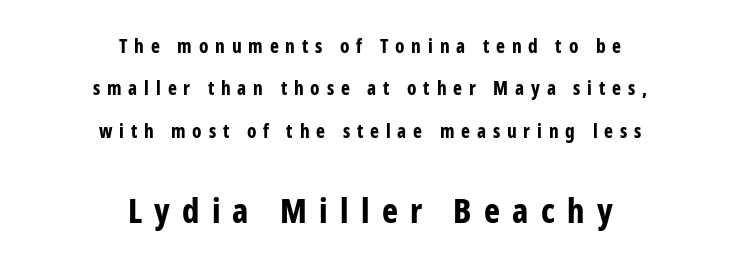
{"serif": "no", "italic": "no", "bold": "yes", "weight": "bold", "width": "condensed", "stroke_contrast": "low", "x_height": "medium", "monospaced": "no", "underline": "no", "align": "center", "line_spacing": "loose", "line_spacing_ratio": 2.23, "letter_spacing": "wide", "letter_spacing_em": 0.36, "larger_block": "second", "size_ratio": 1.79, "glyph_px": 34}
